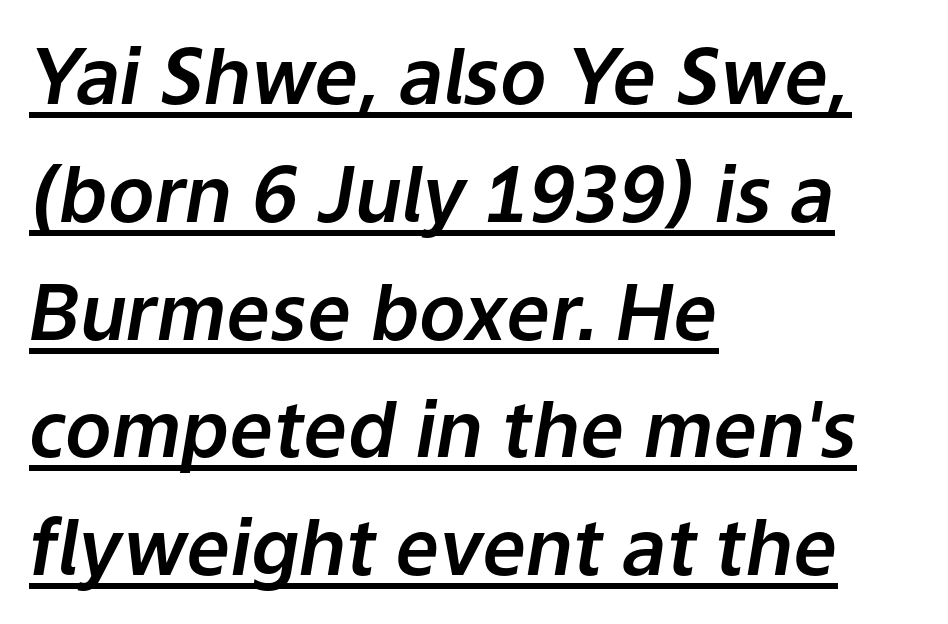
The image shows 77 px text type, italic (leaning right); set left-aligned, normal line spacing (1.53x), normal letter spacing, underlined; low stroke contrast and a medium x-height.
